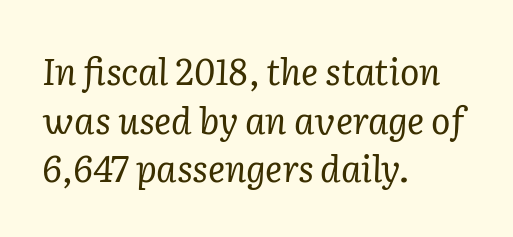
The image shows 36 px regular-weight serif type, italic (leaning right); set left-aligned, normal line spacing (1.35x), normal letter spacing, not underlined; low stroke contrast and a medium x-height.
